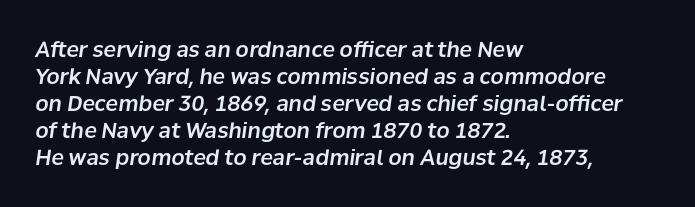
What stands out about the letter spacing? Nothing — it is the standard amount. The zone under the glyphs is completely vacant. Is the block centered? No — it sits flush against the left margin. Characters are canted at an angle relative to the baseline's perpendicular.
